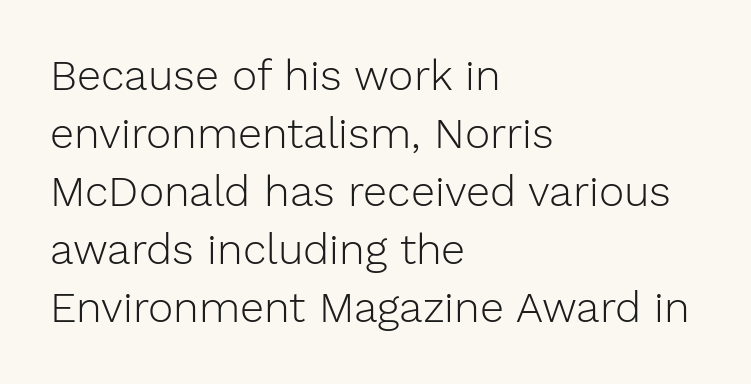
The image shows 43 px light sans-serif type, upright; set left-aligned, normal line spacing (1.35x), normal letter spacing, not underlined; low stroke contrast and a medium x-height.
